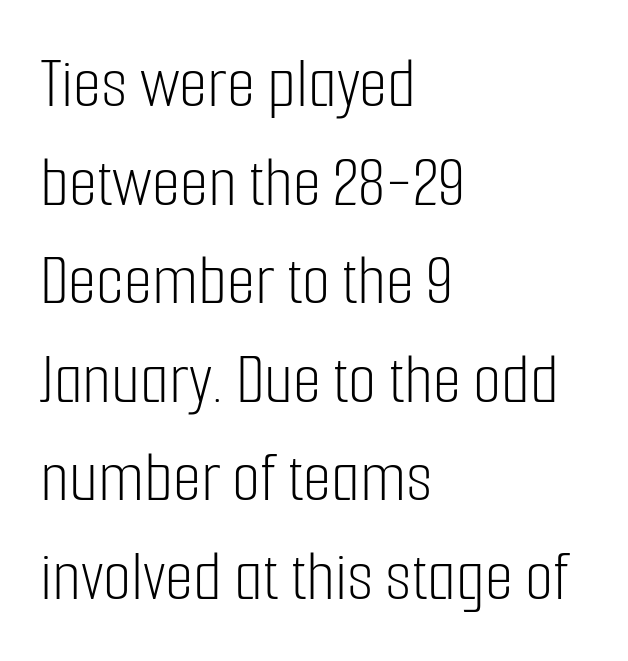
Note the varied advance widths — an 'i' is clearly narrower than an 'm'. Is there much room between lines? A standard amount, neither cramped nor airy. Honestly, the letter spacing is just normal — you wouldn't notice it. These lines are set flush left with a ragged right edge. This rendering employs a face without finishing strokes, i.e., a sans-serif.
